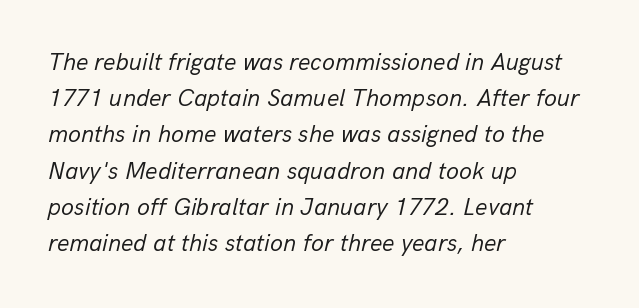
{"italic": "yes", "lean": "right", "slant_degrees": 13, "bold": "no", "underline": "no", "align": "left", "line_spacing": "normal", "line_spacing_ratio": 1.51, "letter_spacing": "normal", "letter_spacing_em": 0.0, "glyph_px": 24}
